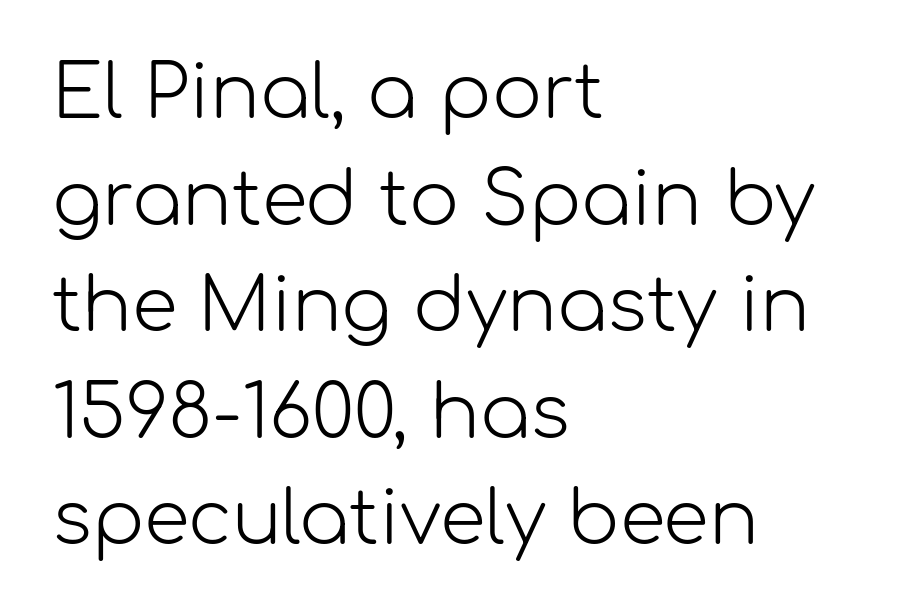
{"serif": "no", "italic": "no", "bold": "no", "weight": "light", "width": "normal", "stroke_contrast": "low", "x_height": "medium", "monospaced": "no", "underline": "no", "align": "left", "line_spacing": "normal", "line_spacing_ratio": 1.44, "letter_spacing": "normal", "letter_spacing_em": 0.0, "glyph_px": 74}
